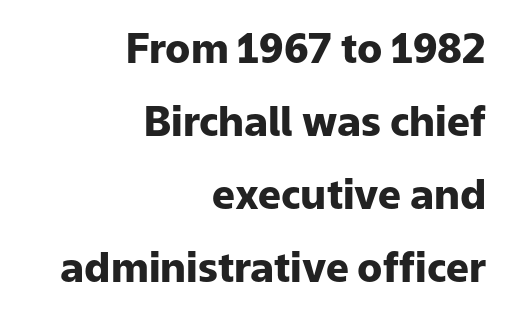
Q: Is the text bold? A: Yes.
Q: Is the text italic (slanted)? A: No, it is upright.
Q: Is the typeface a serif or a sans-serif typeface? A: Sans-serif.
Q: Is the text underlined? A: No.
Q: How is the paragraph aligned? A: Right-aligned.
Q: Is the spacing between letters normal or unusually wide? A: Normal.
Q: Width (condensed, normal, or wide)? A: Normal.
Q: Stroke contrast? A: Low.
Q: x-height? A: Medium.
Q: Monospaced? A: No.
